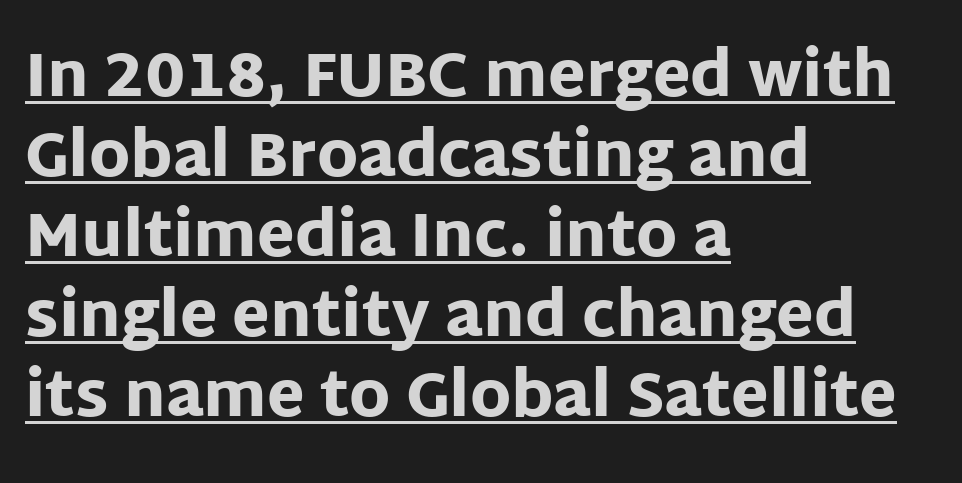
The image shows 61 px heavy sans-serif type, upright; set left-aligned, normal line spacing (1.31x), normal letter spacing, underlined; low stroke contrast and a large x-height.
